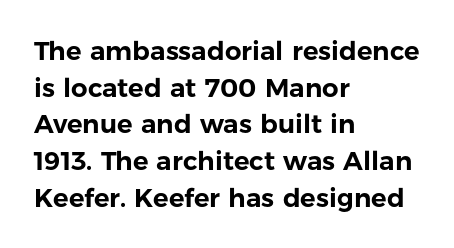
The image shows 26 px text type, upright; set left-aligned, normal line spacing (1.41x), normal letter spacing, not underlined.
